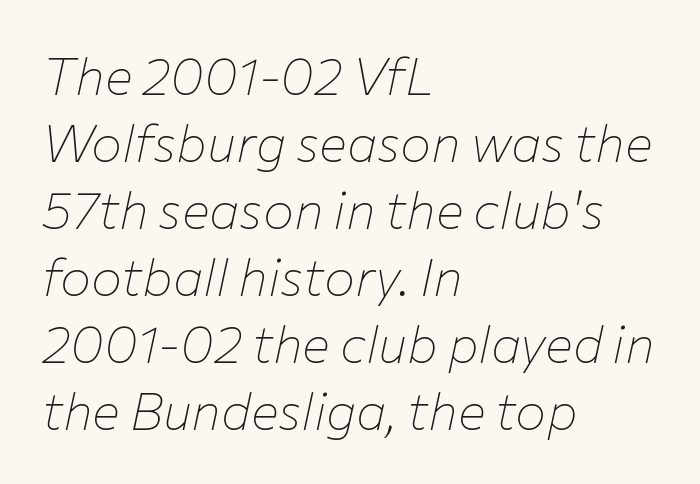
The image shows 52 px thin type, italic (leaning right); set left-aligned, normal line spacing (1.29x), normal letter spacing, not underlined; low stroke contrast and a medium x-height.
